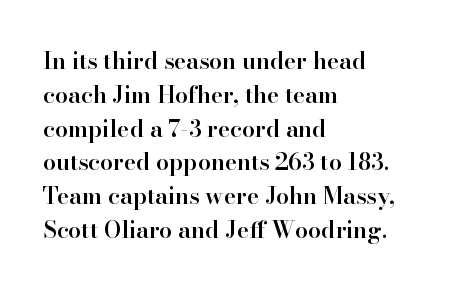
The image shows 23 px text type, upright; set left-aligned, normal line spacing (1.47x), normal letter spacing, not underlined.
